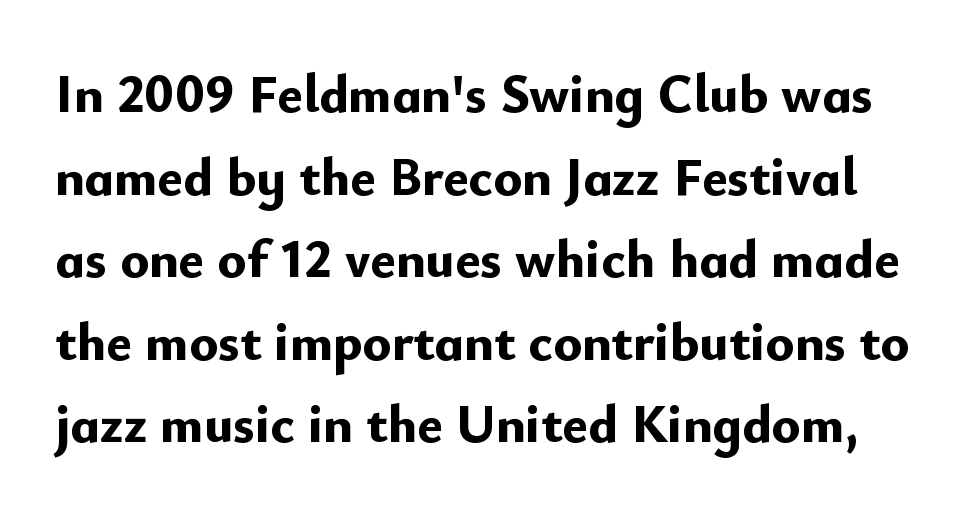
Q: Is the text bold? A: Yes.
Q: Is the text italic (slanted)? A: No, it is upright.
Q: Is the typeface a serif or a sans-serif typeface? A: Sans-serif.
Q: Is the text underlined? A: No.
Q: Is the spacing between letters normal or unusually wide? A: Normal.
Q: Is the spacing between lines tight, normal or loose? A: Normal.
Q: Width (condensed, normal, or wide)? A: Normal.
Q: Stroke contrast? A: Low.
Q: x-height? A: Small.
Q: Monospaced? A: No.
